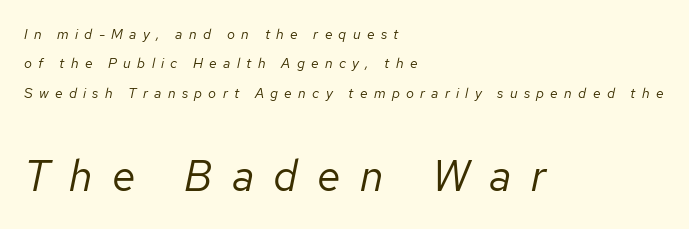
The image shows 43 px regular-weight type, italic (leaning right); set left-aligned, loose line spacing (2.1x), unusually wide letter spacing (+0.45 em), not underlined; the second (bottom) block is 3.07x larger; low stroke contrast and a medium x-height.
